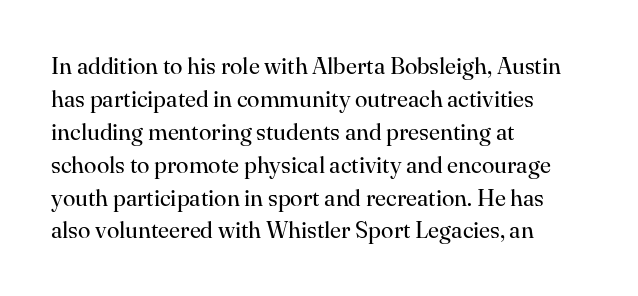
The image shows 23 px text type, upright; set left-aligned, normal line spacing (1.43x), normal letter spacing, not underlined.
